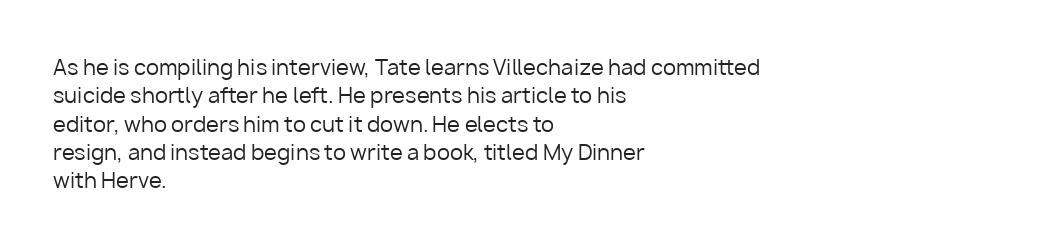
The image shows 21 px text type, upright; set left-aligned, normal line spacing (1.35x), normal letter spacing, not underlined.
